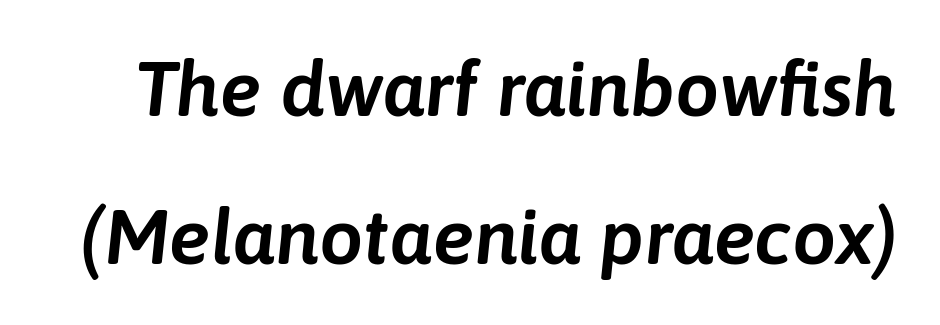
Is this a fixed-width face? No — the glyphs have proportional, varying widths. Does the lettering tilt? It does — this is italic. In terms of leading, this rendering errs on the spacious side. The face used here is rendered with its standard letterfit.
